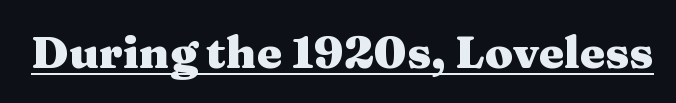
What decoration does the sample have? An underline. Font category for this specimen: serif. Each letter keeps its own natural width here, so spacing adapts to shape. Tracking here is standard; glyphs follow each other at the usual distance.
